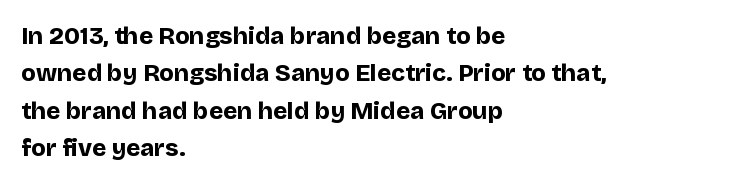
The image shows 24 px bold type, upright; set left-aligned, normal line spacing (1.56x), normal letter spacing, not underlined.
